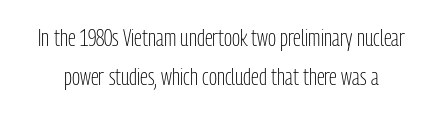
Q: Is the text bold? A: No.
Q: Is the text italic (slanted)? A: No, it is upright.
Q: Is the text underlined? A: No.
Q: Is the spacing between letters normal or unusually wide? A: Normal.
Q: Is the spacing between lines tight, normal or loose? A: Normal.
